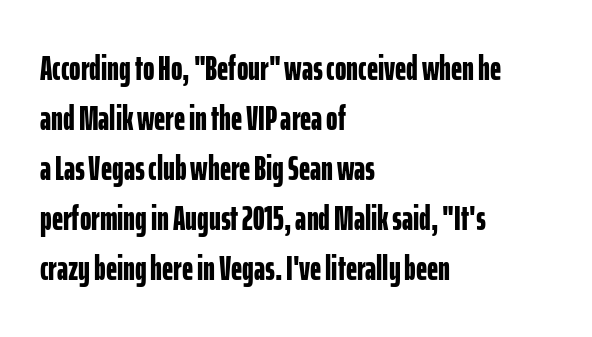
{"serif": "no", "italic": "no", "bold": "yes", "weight": "bold", "width": "condensed", "stroke_contrast": "low", "x_height": "medium", "monospaced": "no", "underline": "no", "align": "left", "line_spacing": "normal", "line_spacing_ratio": 1.43, "letter_spacing": "normal", "letter_spacing_em": 0.0, "glyph_px": 35}
